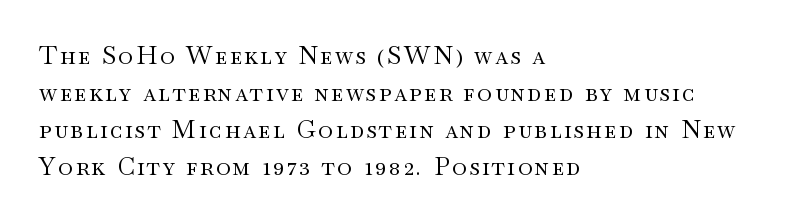
{"italic": "no", "bold": "no", "underline": "no", "align": "left", "line_spacing": "normal", "line_spacing_ratio": 1.48, "glyph_px": 25}
